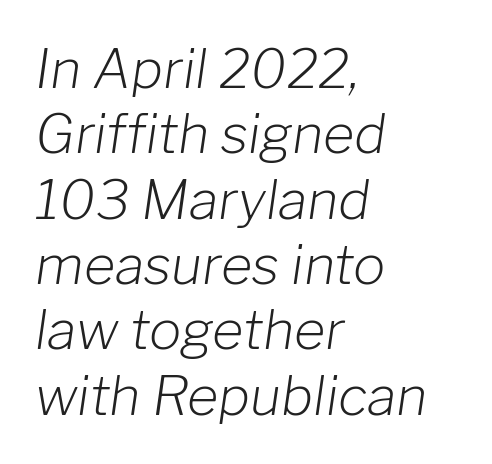
{"italic": "yes", "lean": "right", "slant_degrees": 8, "bold": "no", "weight": "light", "width": "normal", "stroke_contrast": "low", "x_height": "medium", "monospaced": "no", "underline": "no", "align": "left", "line_spacing_ratio": 1.21, "letter_spacing": "normal", "letter_spacing_em": 0.0, "glyph_px": 54}
